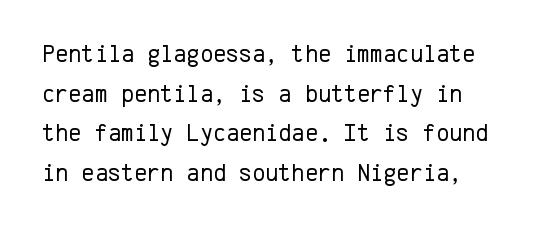
The image shows 25 px text type, upright; set normal line spacing (1.59x), normal letter spacing, not underlined.
